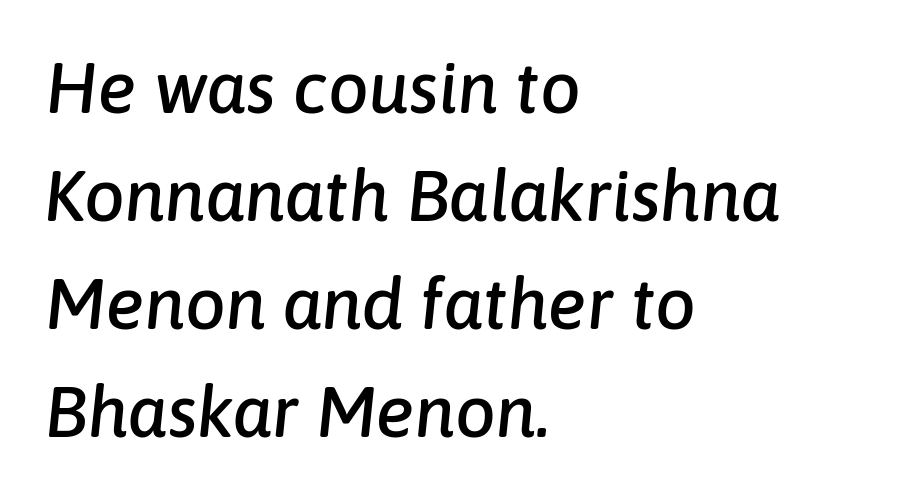
How are the letters spaced? Ordinarily, with no added tracking. A student would call this left alignment; a typographer would say flush left, rag right. Is there much room between lines? A standard amount, neither cramped nor airy. The rendering applies a slant to the glyphs. Each letter keeps its own natural width here, so spacing adapts to shape. Check under the words: just untouched page.
